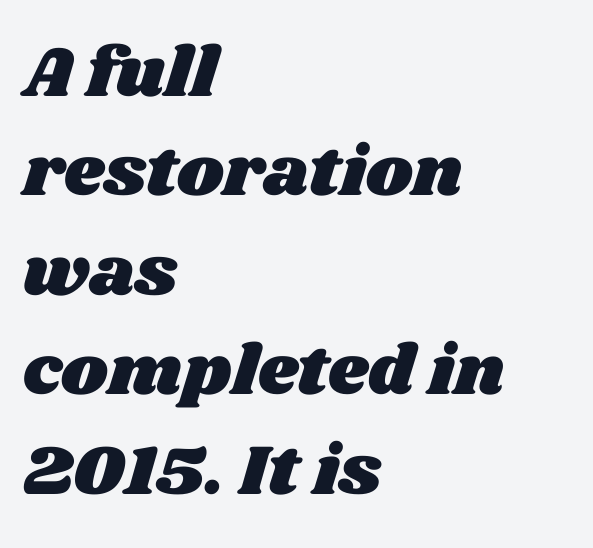
What's the leading like? Ordinary, nothing unusual. What stands out about the letter spacing? Nothing — it is the standard amount. The baseline area is clear. The passage shown is typed in a proportional face where columns would drift. If you drew a ruler down the left edge, every line would touch it.
